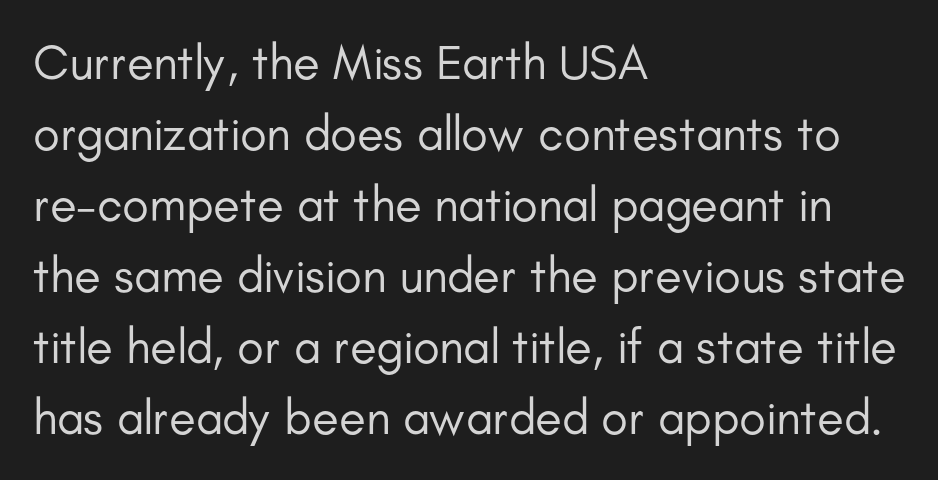
The image shows 49 px regular-weight sans-serif type, upright; set left-aligned, normal line spacing (1.45x), normal letter spacing, not underlined; low stroke contrast and a small x-height.
